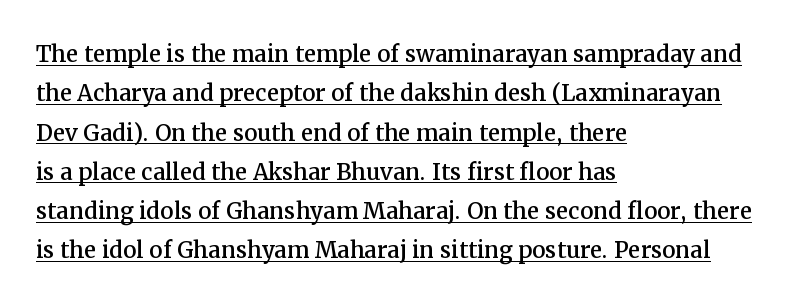
Q: Is the text italic (slanted)? A: No, it is upright.
Q: Is the typeface a serif or a sans-serif typeface? A: Serif.
Q: Is the text underlined? A: Yes.
Q: How is the paragraph aligned? A: Left-aligned.
Q: Is the spacing between letters normal or unusually wide? A: Normal.
Q: Is the spacing between lines tight, normal or loose? A: Normal.
Q: Width (condensed, normal, or wide)? A: Normal.
Q: Stroke contrast? A: Medium.
Q: x-height? A: Medium.
Q: Monospaced? A: No.
